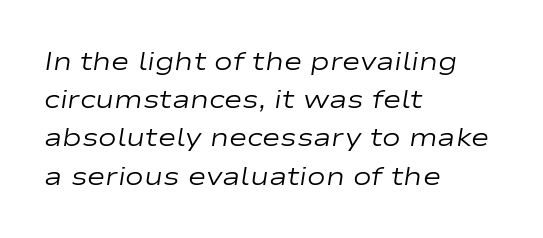
Caption: multi-line text, flush left, ragged right. Compared with typical body copy, the letter spacing here is the same. The font sits on the lighter half of the weight spectrum, regular included. The block of text has a typical density, with ordinary space between rows.
